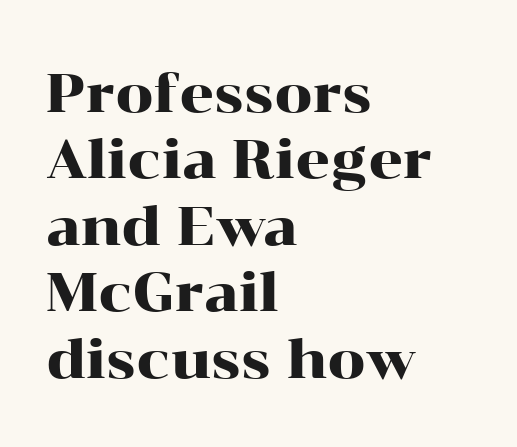
The image shows 54 px wide serif type, upright; set left-aligned, line spacing 1.23x, normal letter spacing, not underlined; high stroke contrast and a medium x-height.
